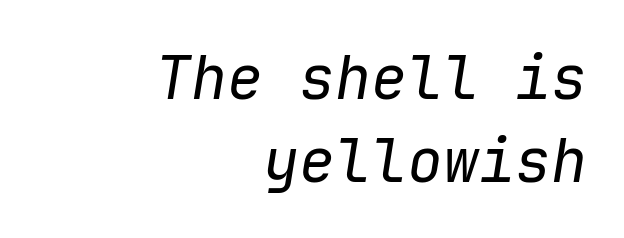
{"italic": "yes", "lean": "right", "slant_degrees": 9, "bold": "no", "weight": "regular", "width": "normal", "stroke_contrast": "low", "x_height": "medium", "monospaced": "yes", "underline": "no", "align": "right", "line_spacing": "normal", "line_spacing_ratio": 1.39, "letter_spacing": "normal", "letter_spacing_em": 0.0, "glyph_px": 60}
